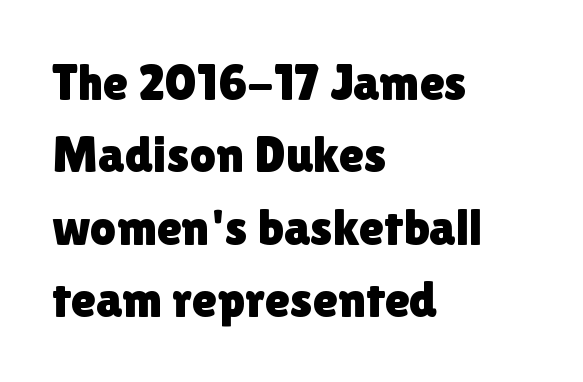
The image shows 51 px sans-serif type, upright; set left-aligned, normal line spacing (1.42x), normal letter spacing, not underlined; low stroke contrast and a medium x-height.
